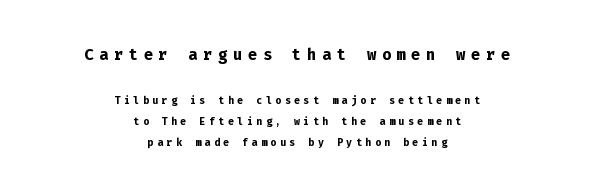
The image shows 22 px bold type, upright; set centered, normal line spacing (1.49x), unusually wide letter spacing (+0.25 em), not underlined; the first (top) block is 1.57x larger.
